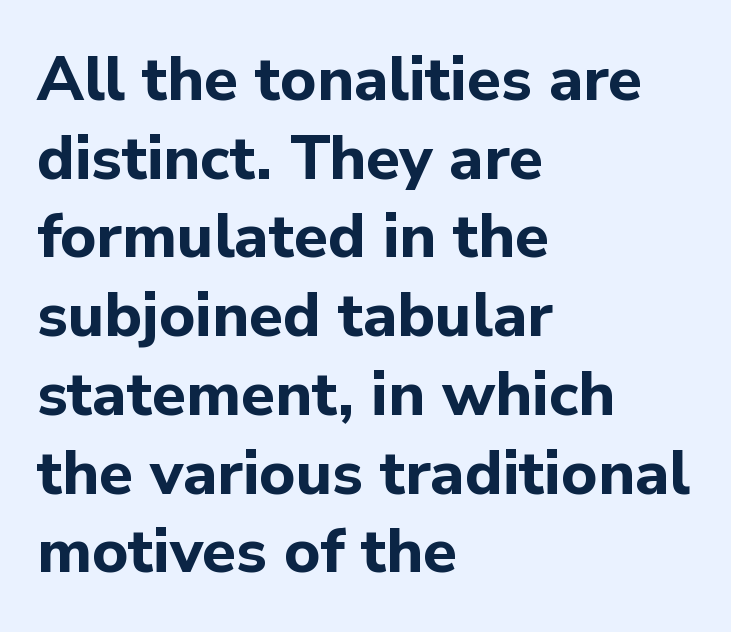
Q: Is the text bold? A: Yes.
Q: Is the text italic (slanted)? A: No, it is upright.
Q: Is the typeface a serif or a sans-serif typeface? A: Sans-serif.
Q: Is the text underlined? A: No.
Q: How is the paragraph aligned? A: Left-aligned.
Q: Is the spacing between letters normal or unusually wide? A: Normal.
Q: Is the spacing between lines tight, normal or loose? A: Normal.
Q: Width (condensed, normal, or wide)? A: Normal.
Q: Stroke contrast? A: Low.
Q: x-height? A: Medium.
Q: Monospaced? A: No.
